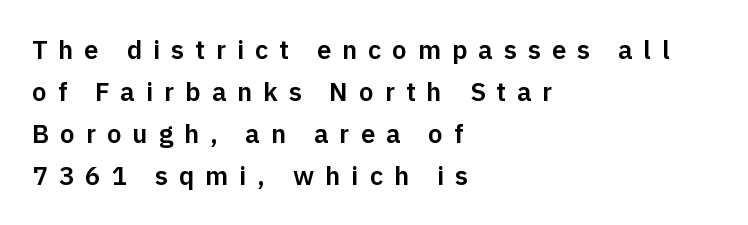
Q: Is the text italic (slanted)? A: No, it is upright.
Q: Is the text underlined? A: No.
Q: How is the paragraph aligned? A: Left-aligned.
Q: Is the spacing between letters normal or unusually wide? A: Unusually wide.
Q: Is the spacing between lines tight, normal or loose? A: Normal.
